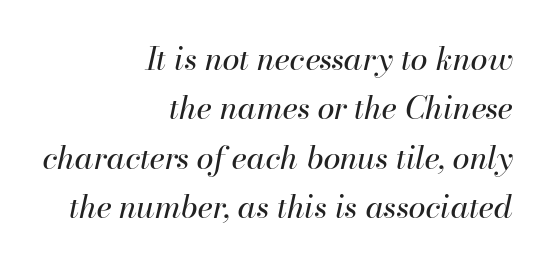
The image shows 31 px regular-weight type, italic (leaning right); set right-aligned, normal line spacing (1.59x), normal letter spacing, not underlined; high stroke contrast and a small x-height.
